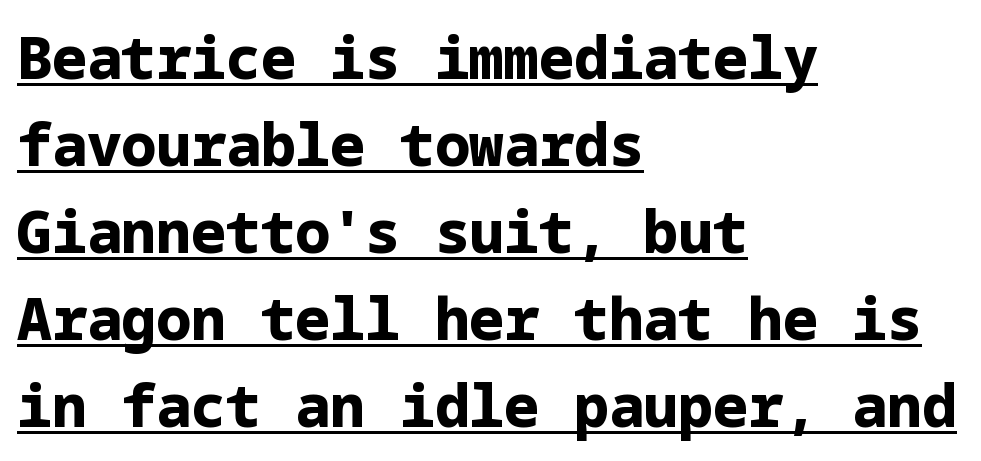
{"serif": "no", "italic": "no", "bold": "yes", "weight": "bold", "width": "normal", "stroke_contrast": "low", "x_height": "medium", "underline": "yes", "align": "left", "line_spacing": "normal", "line_spacing_ratio": 1.5, "letter_spacing": "normal", "letter_spacing_em": 0.0, "glyph_px": 58}
